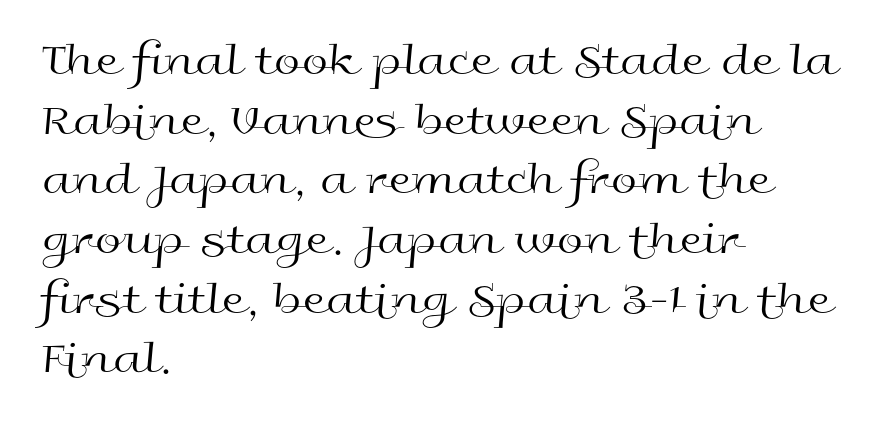
Q: Is the text bold? A: No.
Q: Is the text italic (slanted)? A: No, it is upright.
Q: Is the typeface a serif or a sans-serif typeface? A: Sans-serif.
Q: Is the text underlined? A: No.
Q: How is the paragraph aligned? A: Left-aligned.
Q: Is the spacing between letters normal or unusually wide? A: Normal.
Q: Is the spacing between lines tight, normal or loose? A: Normal.
Q: Width (condensed, normal, or wide)? A: Wide.
Q: x-height? A: Medium.
Q: Monospaced? A: No.
